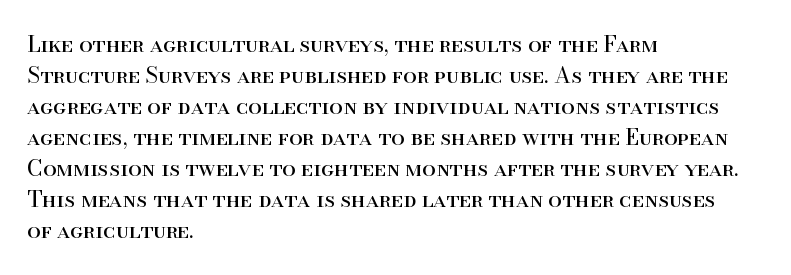
The image shows 22 px text type, upright; set left-aligned, normal line spacing (1.41x), normal letter spacing, not underlined.
